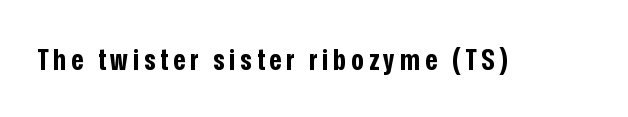
The image shows 30 px bold, condensed sans-serif type, upright; set not underlined; low stroke contrast and a medium x-height.
